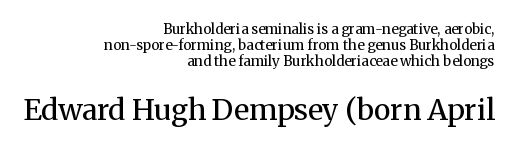
The image shows 29 px regular-weight serif type, upright; set right-aligned, tight line spacing (1.13x), normal letter spacing, not underlined; the second (bottom) block is 2.07x larger; medium stroke contrast and a medium x-height.
